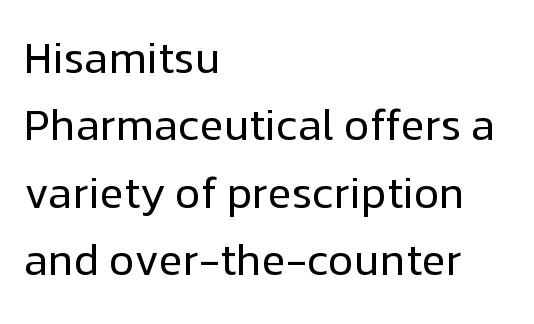
Q: Is the text bold? A: No.
Q: Is the text italic (slanted)? A: No, it is upright.
Q: Is the typeface a serif or a sans-serif typeface? A: Sans-serif.
Q: Is the text underlined? A: No.
Q: How is the paragraph aligned? A: Left-aligned.
Q: Is the spacing between letters normal or unusually wide? A: Normal.
Q: Is the spacing between lines tight, normal or loose? A: Normal.
Q: Width (condensed, normal, or wide)? A: Normal.
Q: Stroke contrast? A: Low.
Q: x-height? A: Medium.
Q: Monospaced? A: No.
